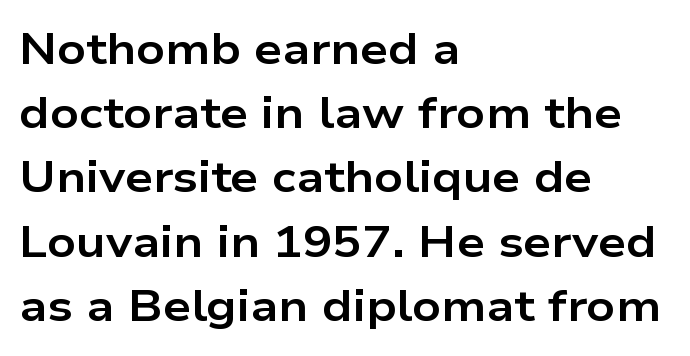
Q: Is the text bold? A: Yes.
Q: Is the text italic (slanted)? A: No, it is upright.
Q: Is the typeface a serif or a sans-serif typeface? A: Sans-serif.
Q: Is the text underlined? A: No.
Q: How is the paragraph aligned? A: Left-aligned.
Q: Is the spacing between letters normal or unusually wide? A: Normal.
Q: Is the spacing between lines tight, normal or loose? A: Normal.
Q: Width (condensed, normal, or wide)? A: Wide.
Q: Stroke contrast? A: Low.
Q: x-height? A: Medium.
Q: Monospaced? A: No.
